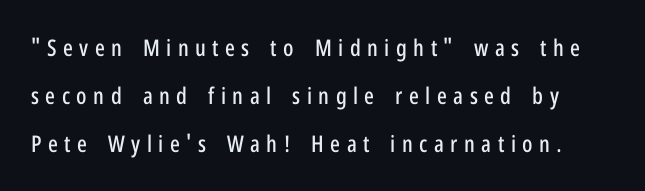
The image shows 23 px text type, upright; set loose line spacing (2.09x), unusually wide letter spacing (+0.28 em), not underlined.
